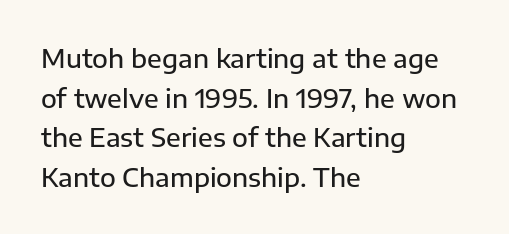
Q: Is the text italic (slanted)? A: No, it is upright.
Q: Is the text underlined? A: No.
Q: How is the paragraph aligned? A: Left-aligned.
Q: Is the spacing between letters normal or unusually wide? A: Normal.
Q: Is the spacing between lines tight, normal or loose? A: Normal.
